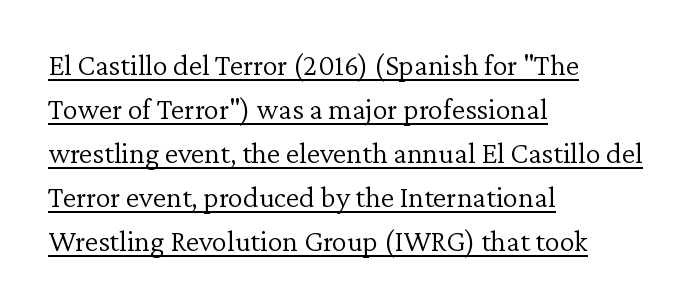
The image shows 30 px light serif type, upright; set left-aligned, normal line spacing (1.47x), normal letter spacing, underlined; low stroke contrast and a medium x-height.
